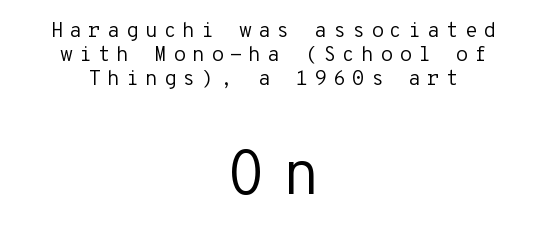
Q: Is the text bold? A: No.
Q: Is the text italic (slanted)? A: No, it is upright.
Q: Is the typeface a serif or a sans-serif typeface? A: Sans-serif.
Q: Is the text underlined? A: No.
Q: How is the paragraph aligned? A: Centered.
Q: Is the spacing between letters normal or unusually wide? A: Unusually wide.
Q: Is the spacing between lines tight, normal or loose? A: Tight.
Q: Which block of text is set in a larger size, the first (top) or the second (bottom)? A: The second (bottom) one.
Q: Width (condensed, normal, or wide)? A: Normal.
Q: Stroke contrast? A: Low.
Q: x-height? A: Medium.
Q: Monospaced? A: Yes.
